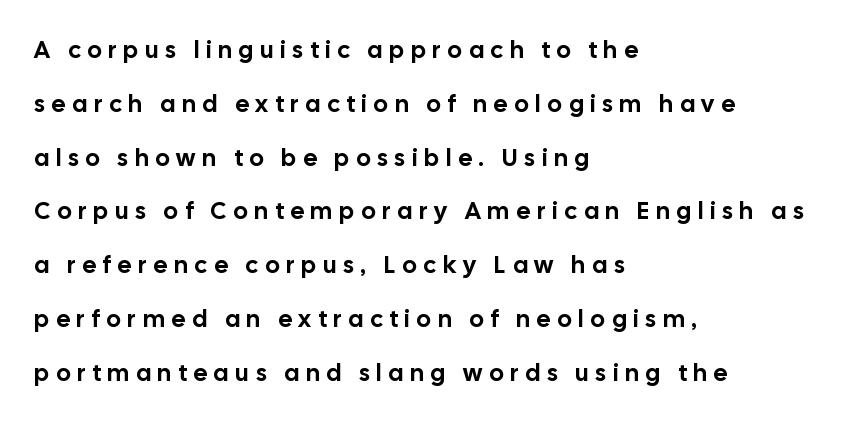
Q: Is the text italic (slanted)? A: No, it is upright.
Q: Is the text underlined? A: No.
Q: How is the paragraph aligned? A: Left-aligned.
Q: Is the spacing between letters normal or unusually wide? A: Unusually wide.
Q: Is the spacing between lines tight, normal or loose? A: Loose.
